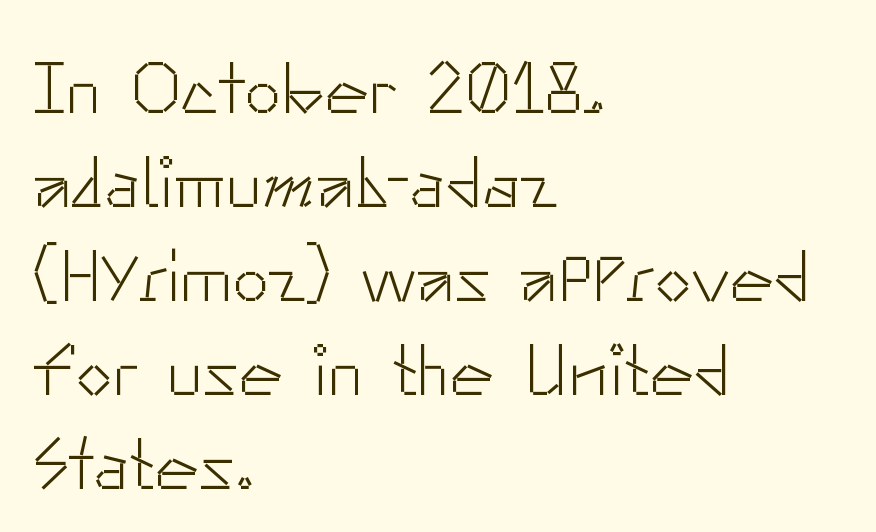
Think of a printed novel: that variable character pitch is what you see here. The letterforms sit at book weight or below. Interline gaps are of average width in this sample. The compositor pushed each line to the left boundary. The letters stand straight up with perfectly vertical stems.
